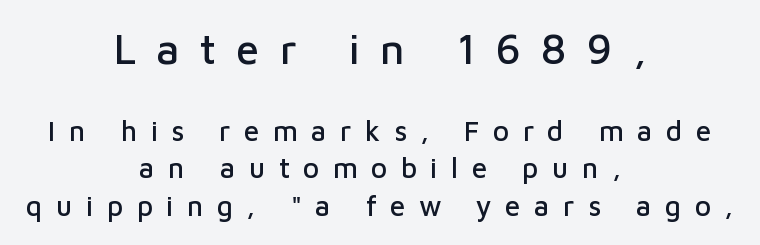
Q: Is the text italic (slanted)? A: No, it is upright.
Q: Is the typeface a serif or a sans-serif typeface? A: Sans-serif.
Q: Is the text underlined? A: No.
Q: How is the paragraph aligned? A: Centered.
Q: Is the spacing between letters normal or unusually wide? A: Unusually wide.
Q: Is the spacing between lines tight, normal or loose? A: Normal.
Q: Which block of text is set in a larger size, the first (top) or the second (bottom)? A: The first (top) one.
Q: Width (condensed, normal, or wide)? A: Normal.
Q: Stroke contrast? A: Low.
Q: x-height? A: Medium.
Q: Monospaced? A: No.
